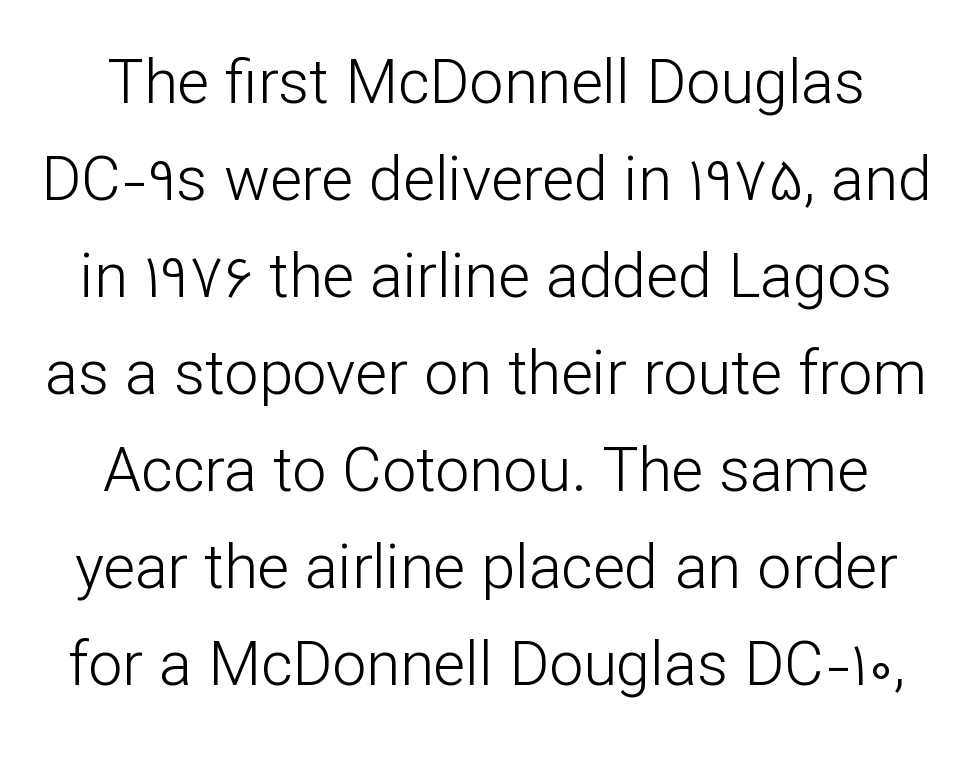
Varying glyph widths throughout — classic text-font behaviour. This is sans-serif lettering, the kind often seen on screens and signage. Compared with typical body copy, the letter spacing here is the same. Compared with a typical body face, this is equally light or lighter still. Quick note: underline off.
